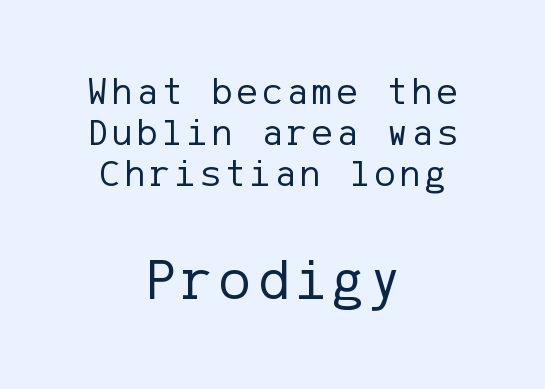
Upright lettering throughout. Quick note: interline space is minimal. The glyphs in this specimen are sans serif. The typeface has the unassuming heft of standard copy or less.
